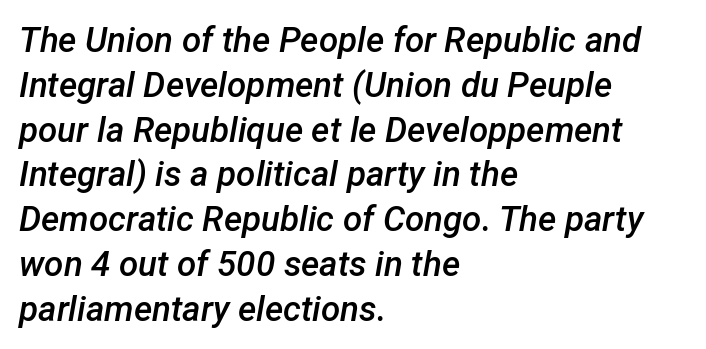
The image shows 35 px semibold type, italic (leaning right); set left-aligned, normal line spacing (1.28x), normal letter spacing, not underlined; low stroke contrast and a medium x-height.
